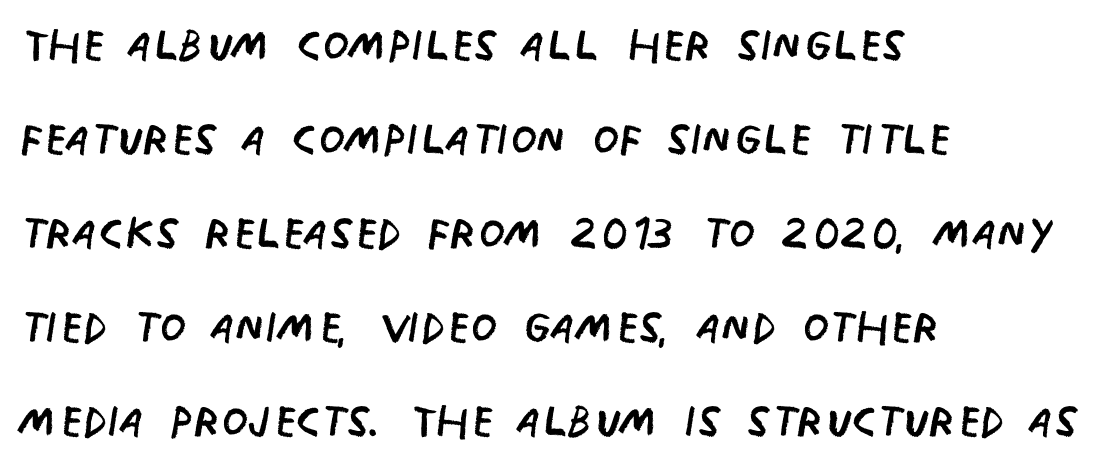
Q: Is the text bold? A: No.
Q: Is the typeface a serif or a sans-serif typeface? A: Sans-serif.
Q: Is the text underlined? A: No.
Q: How is the paragraph aligned? A: Left-aligned.
Q: Is the spacing between letters normal or unusually wide? A: Normal.
Q: Is the spacing between lines tight, normal or loose? A: Normal.
Q: Width (condensed, normal, or wide)? A: Condensed.
Q: Stroke contrast? A: Low.
Q: x-height? A: Large.
Q: Monospaced? A: No.
